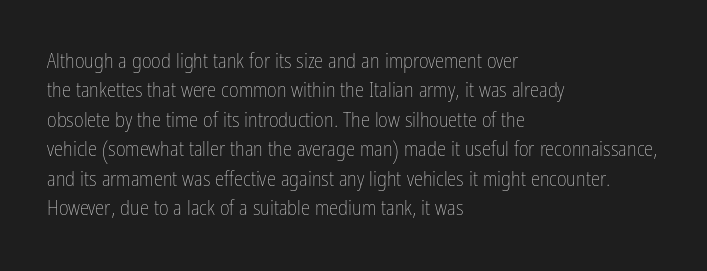
The image shows 21 px text type, upright; set left-aligned, normal line spacing (1.4x), normal letter spacing, not underlined.
